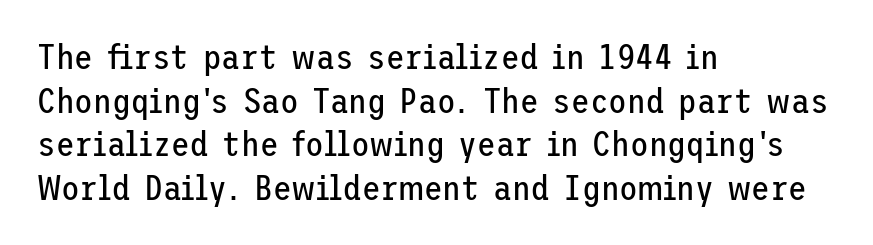
Q: Is the text bold? A: No.
Q: Is the text italic (slanted)? A: No, it is upright.
Q: Is the typeface a serif or a sans-serif typeface? A: Sans-serif.
Q: Is the text underlined? A: No.
Q: How is the paragraph aligned? A: Left-aligned.
Q: Is the spacing between letters normal or unusually wide? A: Normal.
Q: Is the spacing between lines tight, normal or loose? A: Normal.
Q: Width (condensed, normal, or wide)? A: Normal.
Q: Stroke contrast? A: Low.
Q: x-height? A: Medium.
